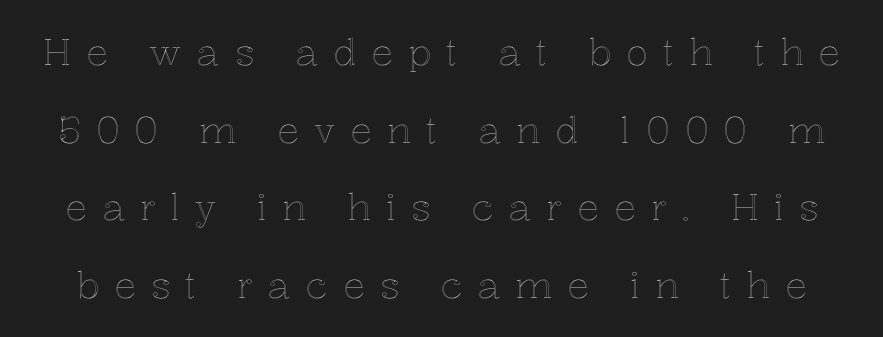
{"italic": "no", "width": "normal", "x_height": "medium", "monospaced": "no", "underline": "no", "line_spacing": "loose", "line_spacing_ratio": 2.1, "letter_spacing": "wide", "letter_spacing_em": 0.4, "glyph_px": 37}
